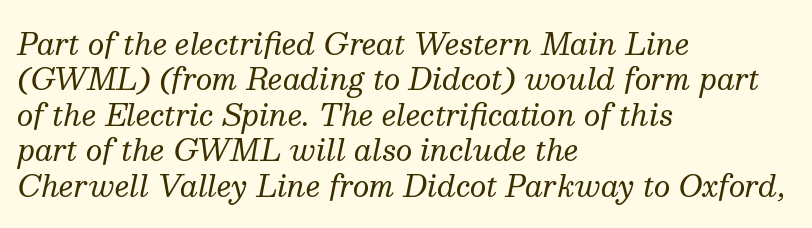
Q: Is the text bold? A: No.
Q: Is the text italic (slanted)? A: Yes, it leans right by about 13 degrees.
Q: Is the typeface a serif or a sans-serif typeface? A: Serif.
Q: Is the text underlined? A: No.
Q: How is the paragraph aligned? A: Left-aligned.
Q: Is the spacing between letters normal or unusually wide? A: Normal.
Q: Width (condensed, normal, or wide)? A: Normal.
Q: Stroke contrast? A: Medium.
Q: x-height? A: Medium.
Q: Monospaced? A: No.
